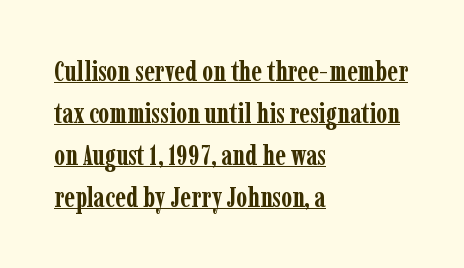
The image shows 28 px semibold, condensed serif type, upright; set left-aligned, normal line spacing (1.5x), normal letter spacing, underlined; low stroke contrast and a medium x-height.
